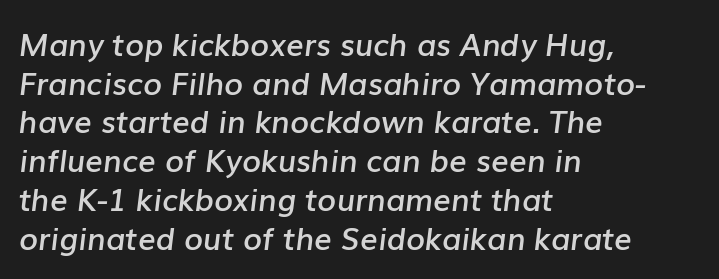
The image shows 31 px semibold type, italic (leaning right); set left-aligned, normal line spacing (1.25x), normal letter spacing, not underlined; low stroke contrast and a medium x-height.
